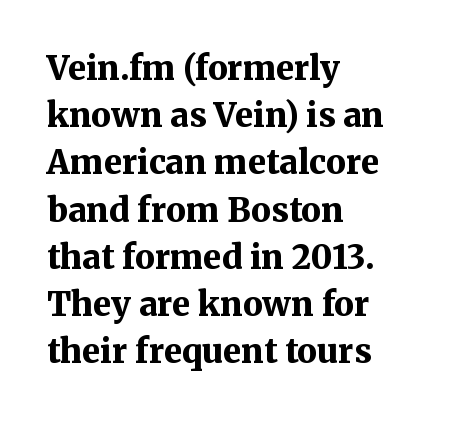
The image shows 33 px bold serif type, upright; set left-aligned, normal line spacing (1.43x), normal letter spacing, not underlined; medium stroke contrast and a medium x-height.
